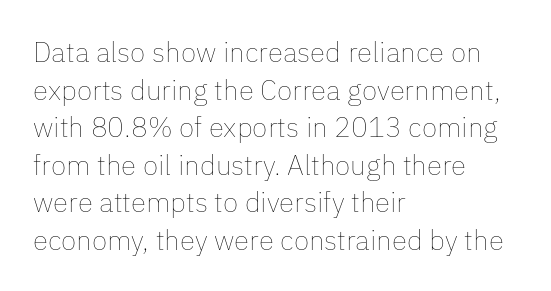
Looks like regular typesetting: each glyph gets only the width it needs. It's the straight-up-and-down kind of type. Unmarked baselines from the first word to the last. You could call the tracking neutral — neither tight nor loose. Does the copy run flush right? No — it runs flush left.
